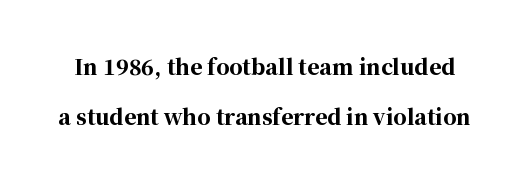
Q: Is the text bold? A: Yes.
Q: Is the text italic (slanted)? A: No, it is upright.
Q: Is the text underlined? A: No.
Q: Is the spacing between letters normal or unusually wide? A: Normal.
Q: Is the spacing between lines tight, normal or loose? A: Loose.
